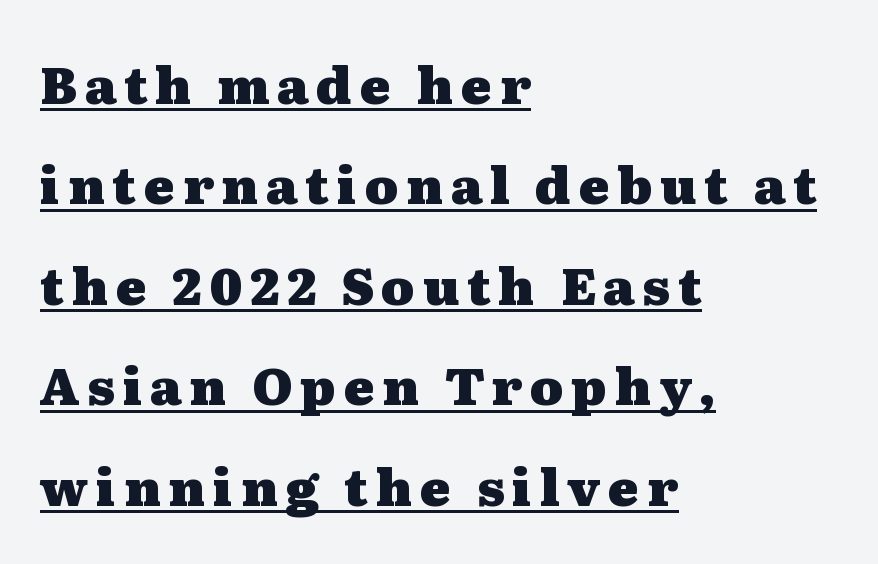
{"serif": "yes", "italic": "no", "bold": "yes", "weight": "heavy", "width": "wide", "stroke_contrast": "medium", "x_height": "medium", "monospaced": "no", "underline": "yes", "align": "left", "line_spacing": "loose", "line_spacing_ratio": 1.97, "glyph_px": 51}
